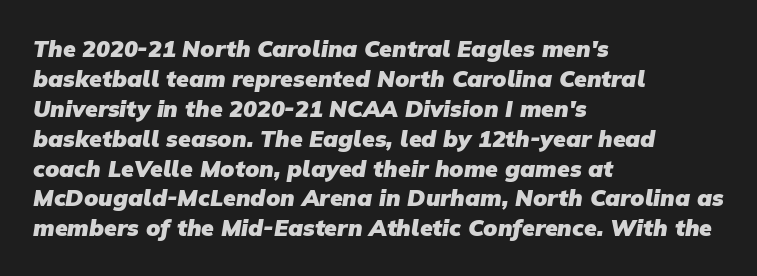
The image shows 23 px bold type; set left-aligned, normal line spacing (1.3x), normal letter spacing, not underlined.
